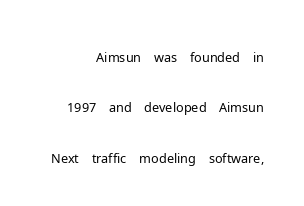
The characters are drawn with everyday or finer stroke widths. How are the letters spaced? Ordinarily, with no added tracking. The typography opts for an upright posture over an oblique one. The rendering uses a large line-height, opening up the rows. All the whitespace from short lines collects on the left.
